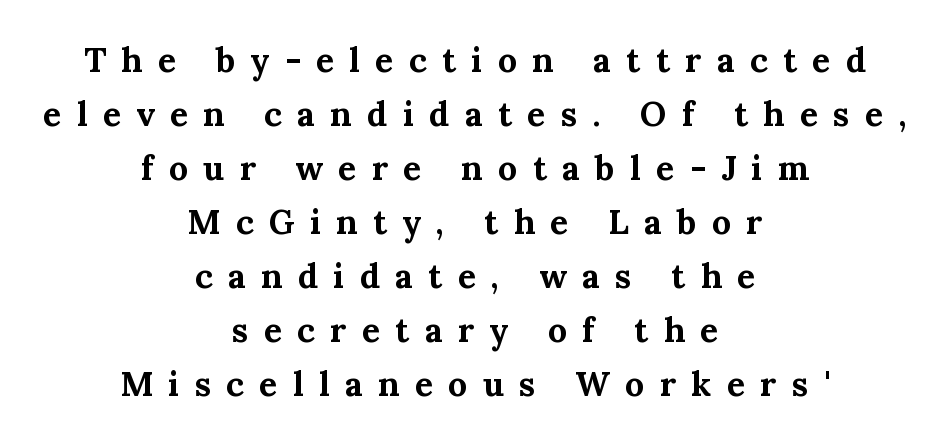
The image shows 34 px bold serif type, upright; set centered, normal line spacing (1.59x), unusually wide letter spacing (+0.45 em), not underlined; medium stroke contrast and a medium x-height.
